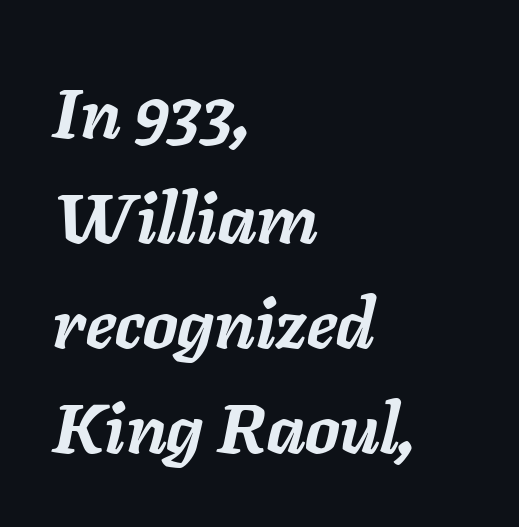
Q: Is the text bold? A: Yes.
Q: Is the text italic (slanted)? A: Yes, it leans right by about 11 degrees.
Q: Is the text underlined? A: No.
Q: How is the paragraph aligned? A: Left-aligned.
Q: Is the spacing between letters normal or unusually wide? A: Normal.
Q: Is the spacing between lines tight, normal or loose? A: Normal.
Q: Width (condensed, normal, or wide)? A: Normal.
Q: Stroke contrast? A: Low.
Q: x-height? A: Medium.
Q: Monospaced? A: No.
